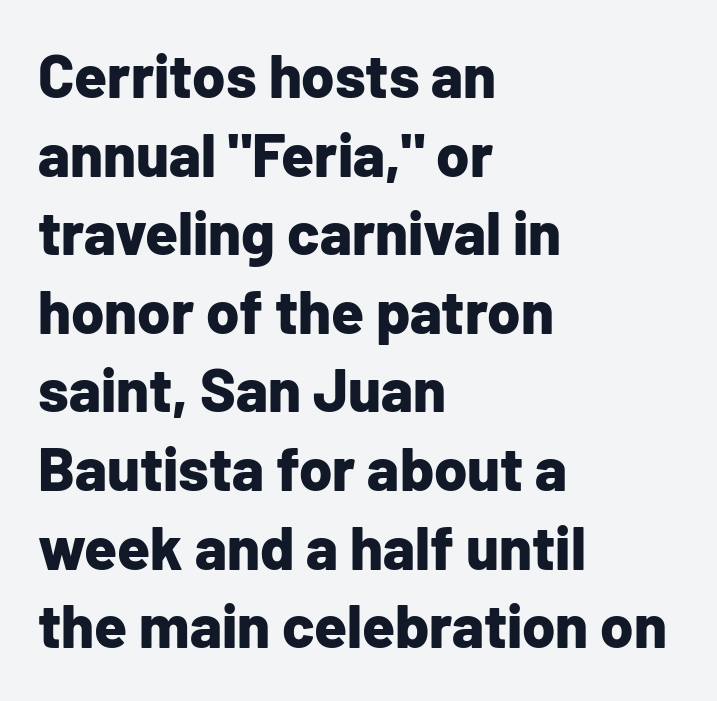
The image shows 60 px bold sans-serif type, upright; set left-aligned, normal line spacing (1.31x), normal letter spacing, not underlined; low stroke contrast and a medium x-height.
